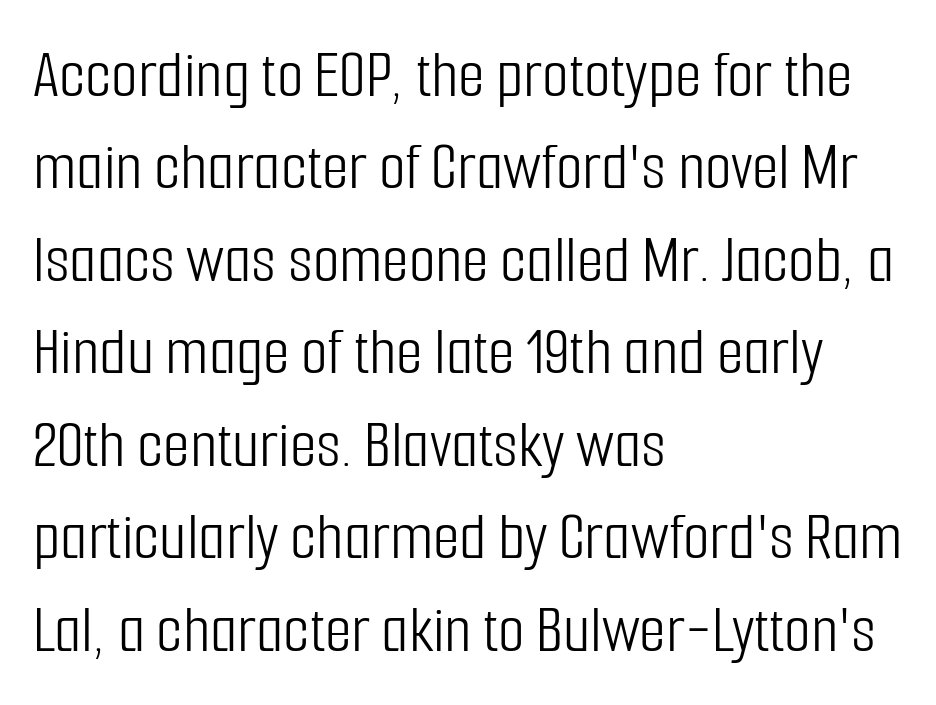
Q: Is the text bold? A: No.
Q: Is the text italic (slanted)? A: No, it is upright.
Q: Is the typeface a serif or a sans-serif typeface? A: Sans-serif.
Q: Is the text underlined? A: No.
Q: How is the paragraph aligned? A: Left-aligned.
Q: Is the spacing between letters normal or unusually wide? A: Normal.
Q: Is the spacing between lines tight, normal or loose? A: Normal.
Q: Width (condensed, normal, or wide)? A: Condensed.
Q: Stroke contrast? A: Low.
Q: x-height? A: Medium.
Q: Monospaced? A: No.
